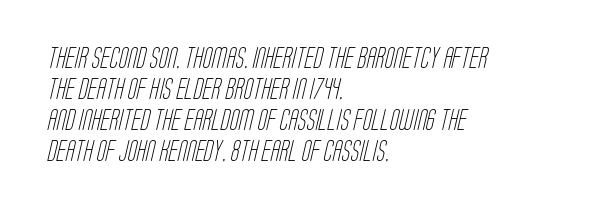
The image shows 21 px text type; set left-aligned, normal line spacing (1.47x), normal letter spacing, not underlined.
